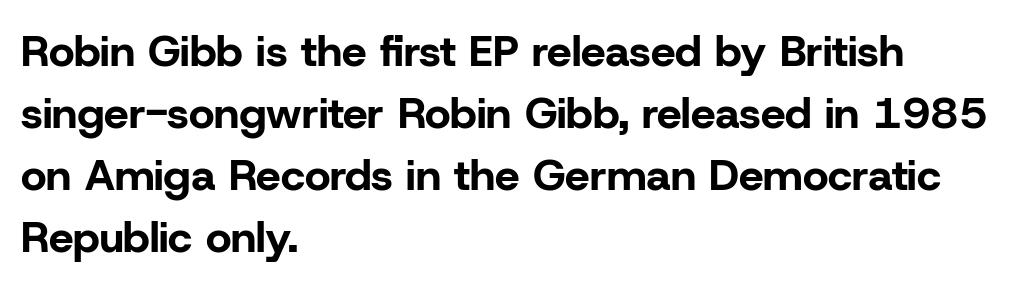
The image shows 44 px bold sans-serif type, upright; set left-aligned, normal line spacing (1.41x), normal letter spacing, not underlined; low stroke contrast and a medium x-height.
